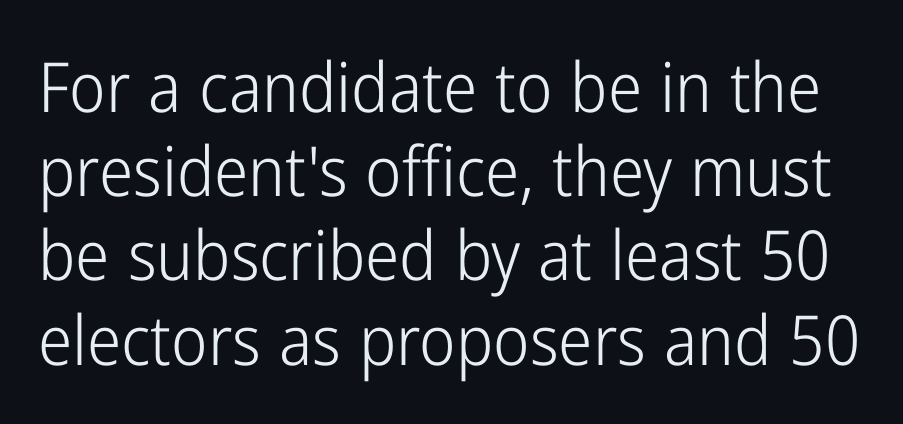
The image shows 69 px light, condensed sans-serif type, upright; set line spacing 1.22x, normal letter spacing, not underlined; low stroke contrast and a medium x-height.
